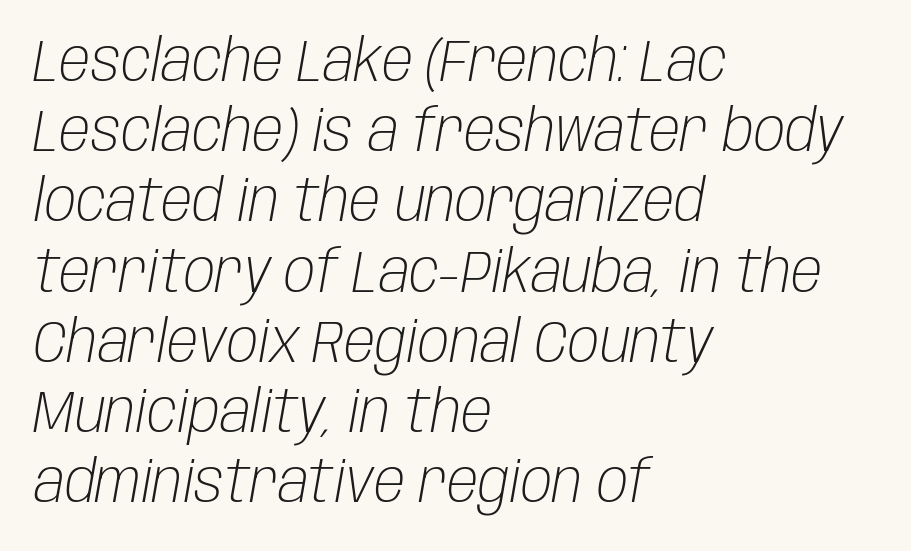
{"italic": "yes", "lean": "right", "slant_degrees": 10, "bold": "no", "weight": "light", "width": "condensed", "stroke_contrast": "low", "x_height": "large", "monospaced": "no", "underline": "no", "align": "left", "line_spacing_ratio": 1.21, "letter_spacing": "normal", "letter_spacing_em": 0.0, "glyph_px": 58}
